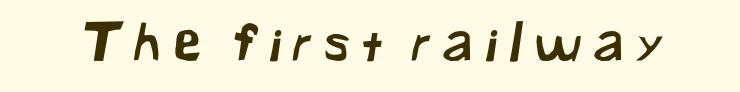
The baseline area is clear. The designer went with a sans here, leaving each stem footless. The letters advance in unequal steps, a hallmark of proportional type. Spacing between characters has been opened up far beyond the box default.
